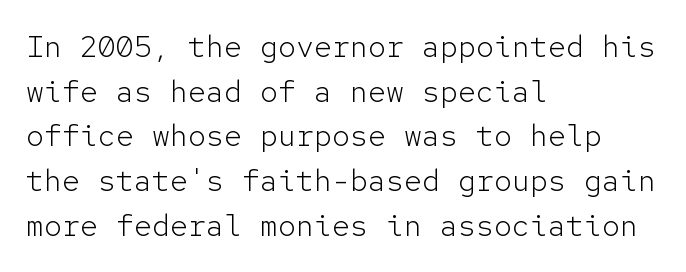
Stems here are at most as thick as an everyday book face. Leading matches the norm, producing a regular column. The type family on display is of the sans-serif kind. A clean baseline with only descenders dipping below it. A classic flush-left, rag-right setting is used for this passage.
